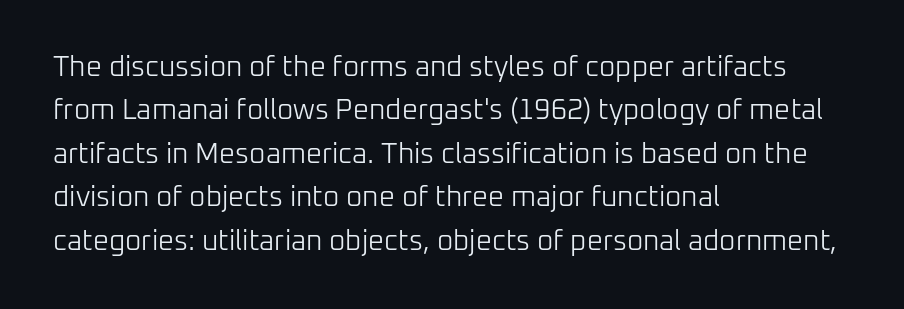
The image shows 28 px light sans-serif type, upright; set left-aligned, normal line spacing (1.55x), normal letter spacing, not underlined; low stroke contrast and a medium x-height.
